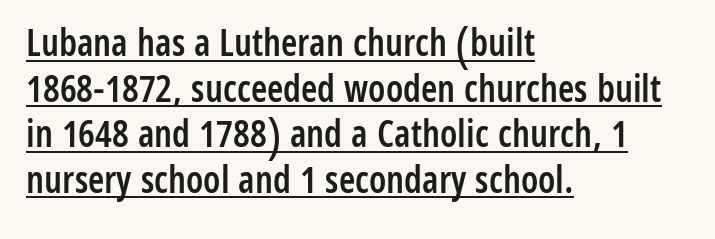
The image shows 37 px semibold, condensed sans-serif type, upright; set left-aligned, line spacing 1.23x, normal letter spacing, underlined; low stroke contrast and a medium x-height.
